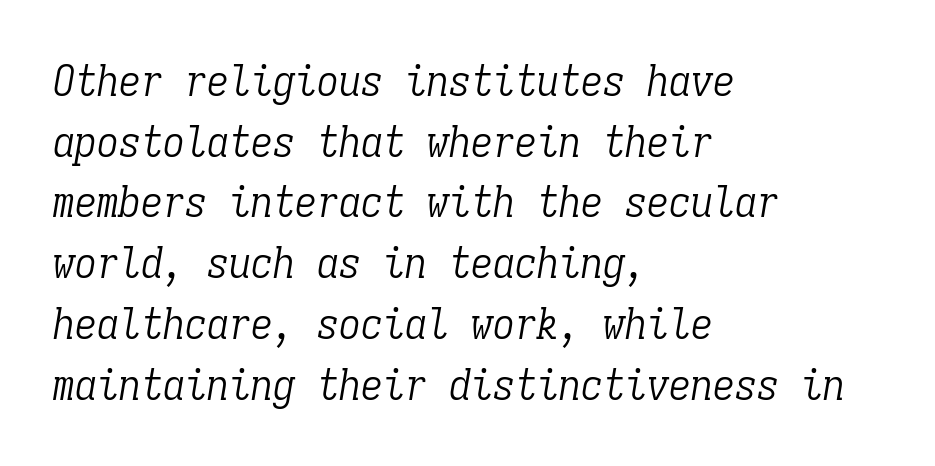
The image shows 44 px light, condensed serif type, italic (leaning right), monospaced; set left-aligned, normal line spacing (1.38x), normal letter spacing, not underlined; low stroke contrast and a medium x-height.
